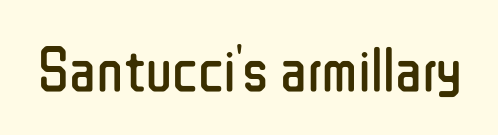
{"serif": "no", "italic": "no", "bold": "no", "weight": "regular", "width": "condensed", "stroke_contrast": "low", "x_height": "medium", "monospaced": "no", "underline": "no", "letter_spacing": "normal", "letter_spacing_em": 0.0, "glyph_px": 62}
